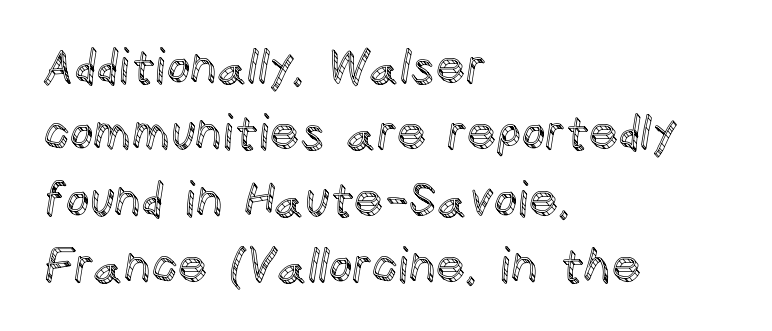
No word sits above an underline. Is there much room between lines? A standard amount, neither cramped nor airy. How are the letters spaced? Ordinarily, with no added tracking. Looks like regular typesetting: each glyph gets only the width it needs.
